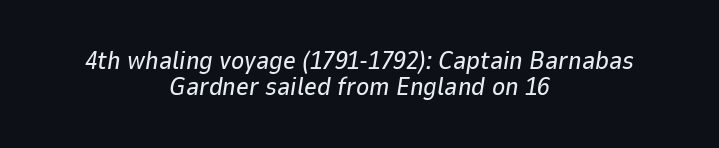
Q: Is the text italic (slanted)? A: Yes, it leans right by about 9 degrees.
Q: Is the text underlined? A: No.
Q: How is the paragraph aligned? A: Centered.
Q: Is the spacing between letters normal or unusually wide? A: Normal.
Q: Is the spacing between lines tight, normal or loose? A: Tight.
